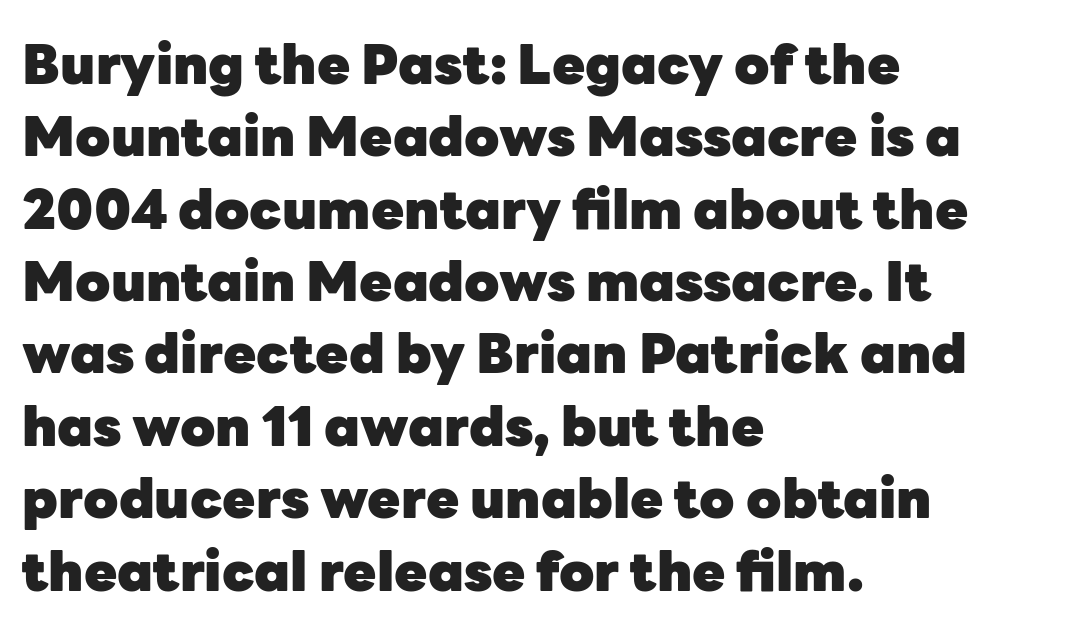
Clear beneath every line of the passage. Default kerning and tracking; the words read as compact shapes. Looks like regular typesetting: each glyph gets only the width it needs. You can tell from the bare stems that sans-serif type was used.
